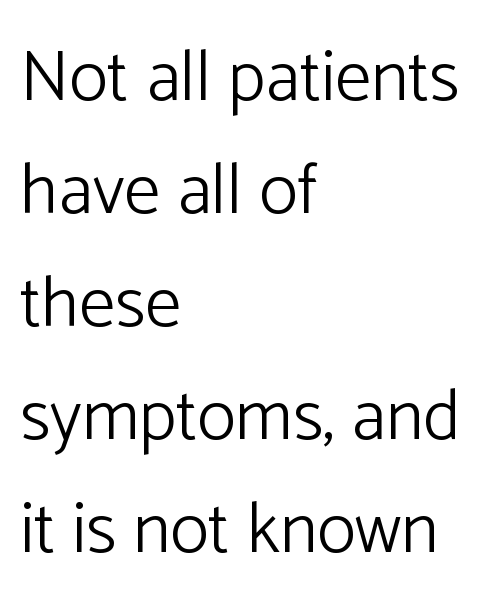
No chunkiness to these letters — they're not bold. The passage shown has conventional tracking throughout. Regular leading. These lines are set flush left with a ragged right edge. If you drew a line through each stem, it would be perfectly vertical.
